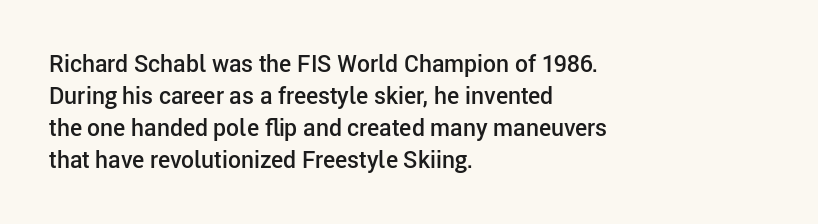
The image shows 23 px text type, upright; set left-aligned, normal line spacing (1.39x), normal letter spacing, not underlined.
